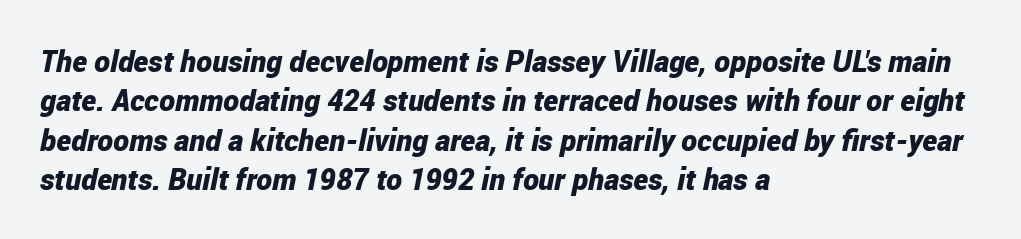
The image shows 30 px bold, condensed type, italic (leaning right); set left-aligned, normal line spacing (1.31x), normal letter spacing, not underlined; low stroke contrast and a medium x-height.
